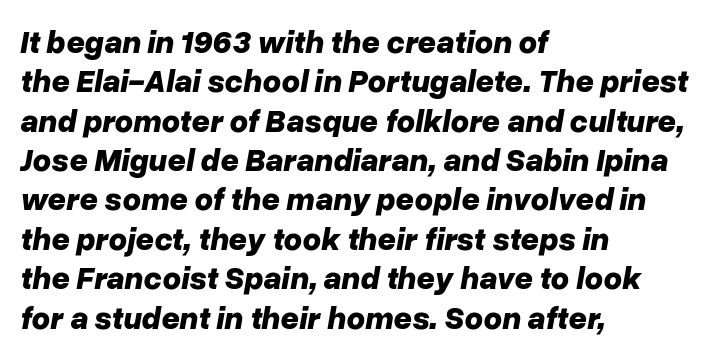
The image shows 32 px bold type, italic (leaning right); set left-aligned, line spacing 1.23x, normal letter spacing, not underlined; low stroke contrast and a medium x-height.
